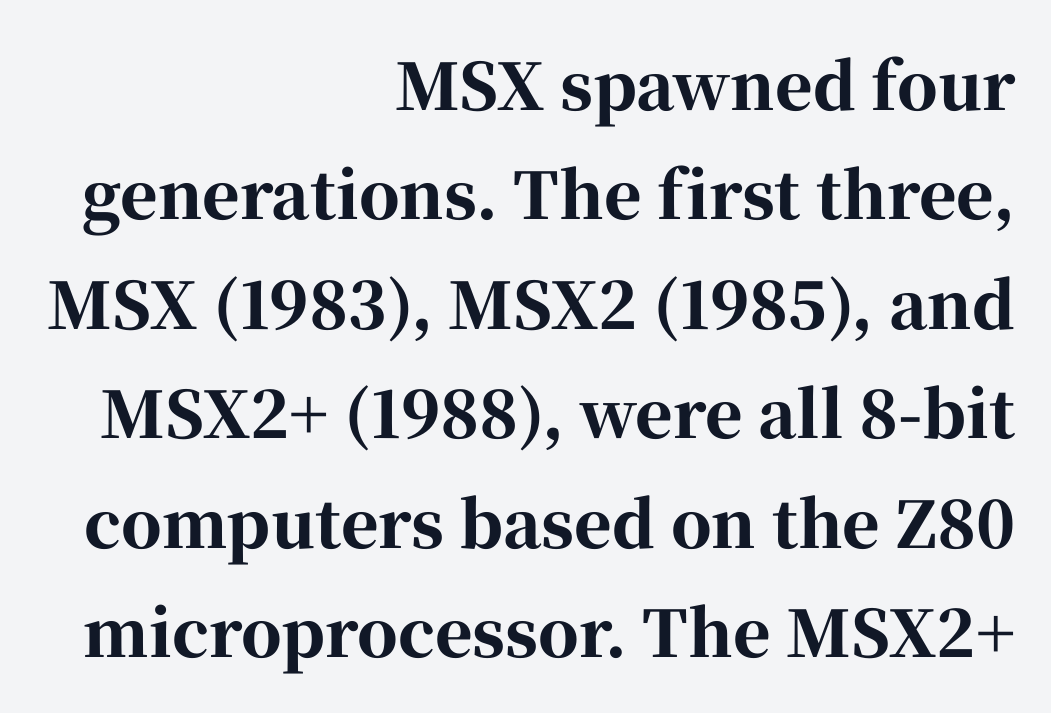
Short and long lines alike share a common ending point at right. Posture: upright roman. Stroke terminals: seriffed. The letterforms sit shoulder to shoulder at normal distance. Do the characters align in a grid? No, the font is proportional. Unmarked baselines from the first word to the last.
